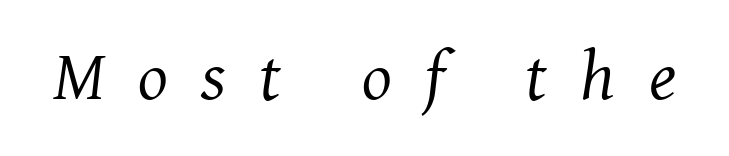
Q: Is the text bold? A: No.
Q: Is the text italic (slanted)? A: Yes, it leans right by about 8 degrees.
Q: Is the typeface a serif or a sans-serif typeface? A: Serif.
Q: Is the text underlined? A: No.
Q: Is the spacing between letters normal or unusually wide? A: Unusually wide.
Q: Width (condensed, normal, or wide)? A: Normal.
Q: Stroke contrast? A: Medium.
Q: x-height? A: Medium.
Q: Monospaced? A: No.
